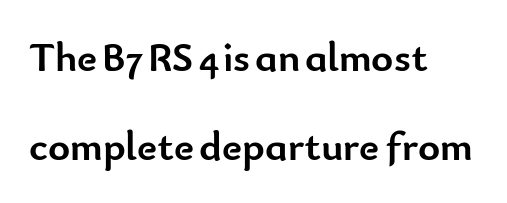
Q: Is the text bold? A: Yes.
Q: Is the text italic (slanted)? A: No, it is upright.
Q: Is the typeface a serif or a sans-serif typeface? A: Sans-serif.
Q: Is the text underlined? A: No.
Q: How is the paragraph aligned? A: Left-aligned.
Q: Is the spacing between letters normal or unusually wide? A: Normal.
Q: Is the spacing between lines tight, normal or loose? A: Loose.
Q: Width (condensed, normal, or wide)? A: Normal.
Q: Stroke contrast? A: Low.
Q: x-height? A: Small.
Q: Monospaced? A: No.
